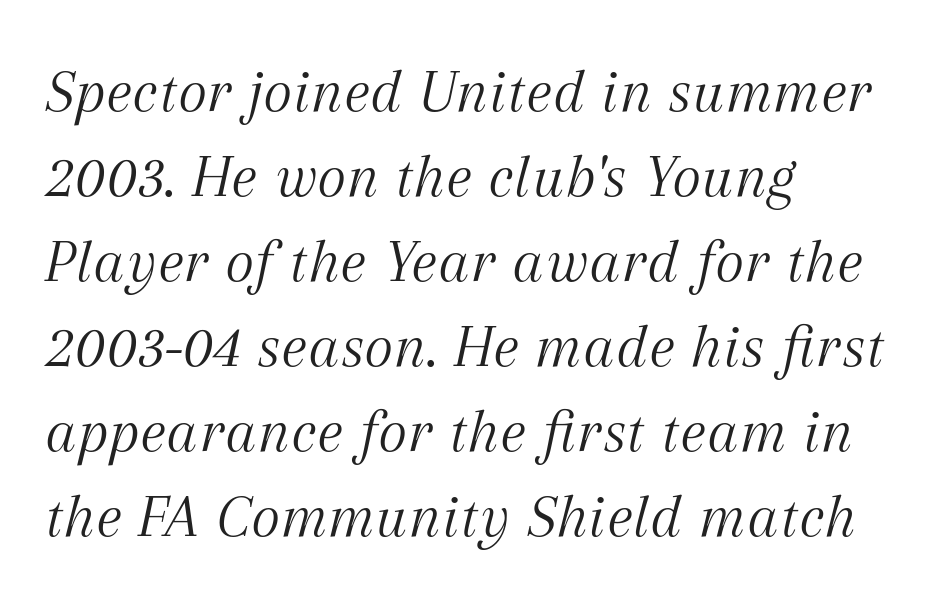
The image shows 63 px light serif type, italic (leaning right); set left-aligned, normal line spacing (1.35x), normal letter spacing, not underlined; medium stroke contrast and a medium x-height.
